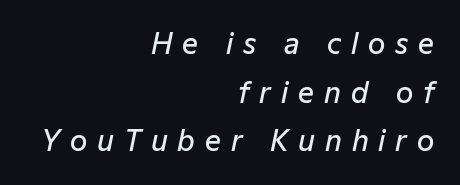
Alignment: flush right. This is the in-between weight designers call semibold or demi. Here the designer chose a conventional face with non-uniform glyph widths. Designer's note — italics engaged.
